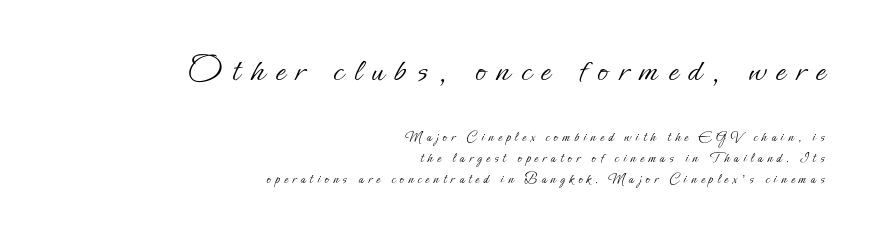
The image shows 35 px light type; set right-aligned, normal line spacing (1.5x), unusually wide letter spacing (+0.31 em), not underlined; the first (top) block is 2.5x larger; low stroke contrast and a small x-height.
